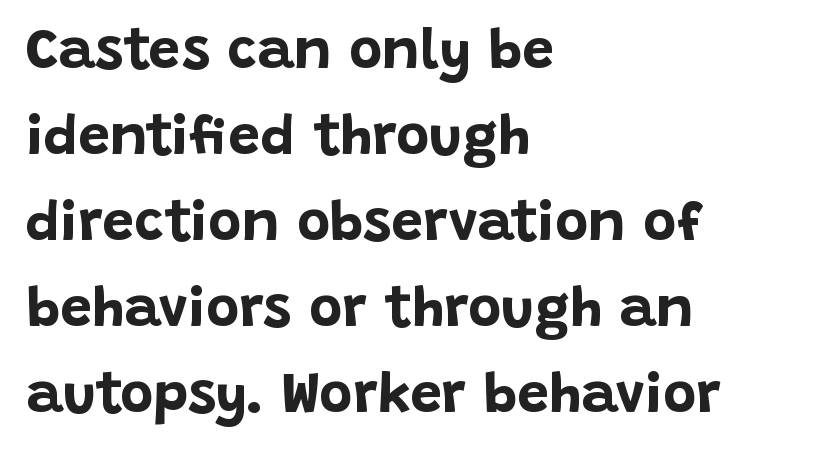
Q: Is the text bold? A: Yes.
Q: Is the text italic (slanted)? A: No, it is upright.
Q: Is the typeface a serif or a sans-serif typeface? A: Sans-serif.
Q: Is the text underlined? A: No.
Q: How is the paragraph aligned? A: Left-aligned.
Q: Is the spacing between letters normal or unusually wide? A: Normal.
Q: Is the spacing between lines tight, normal or loose? A: Normal.
Q: Width (condensed, normal, or wide)? A: Normal.
Q: Stroke contrast? A: Low.
Q: x-height? A: Large.
Q: Monospaced? A: No.
